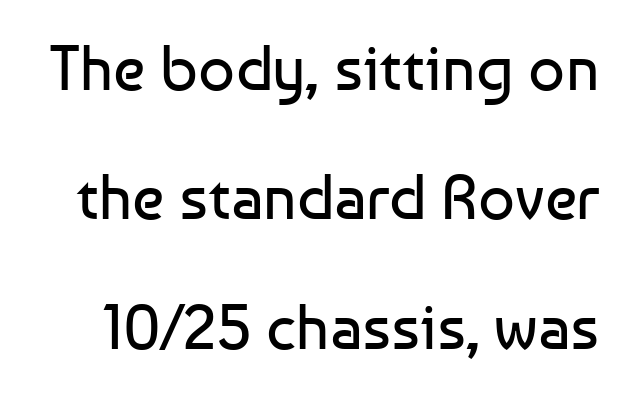
The image shows 64 px regular-weight sans-serif type, upright; set loose line spacing (2.02x), normal letter spacing, not underlined; low stroke contrast and a medium x-height.
